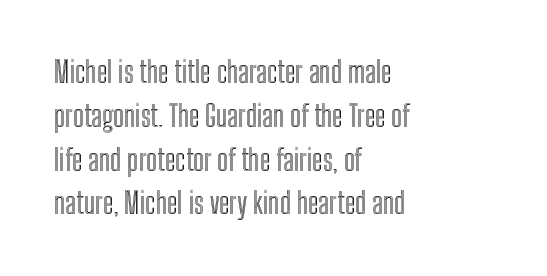
The image shows 29 px condensed type, upright; set left-aligned, normal line spacing (1.51x), normal letter spacing, not underlined; a medium x-height.
